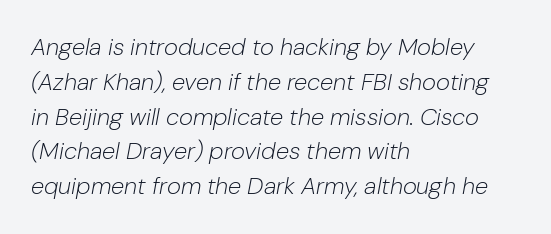
The image shows 24 px text type, italic (leaning right); set left-aligned, normal line spacing (1.45x), normal letter spacing, not underlined.
